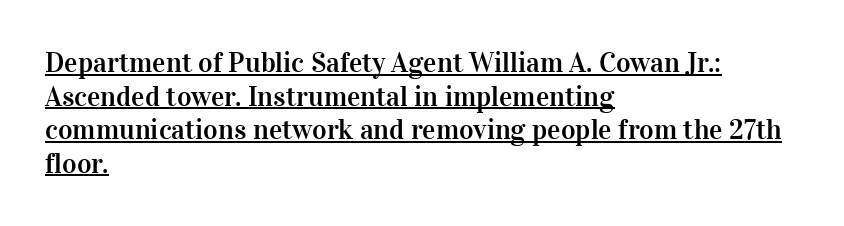
The passage shown has conventional tracking throughout. Little horizontal feet cap the strokes, marking this as serif type. The letters stand upright; this is a roman face. A student would call this left alignment; a typographer would say flush left, rag right. Underlining? Definitely there.
